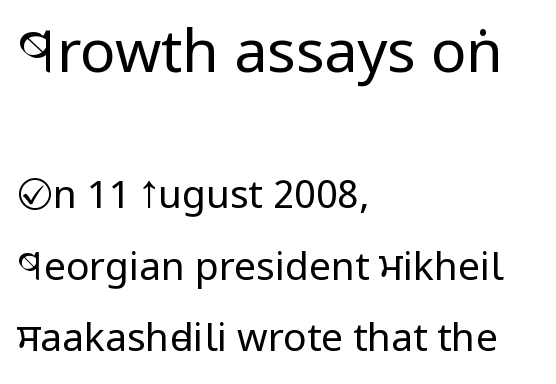
The image shows 59 px regular-weight, condensed sans-serif type, upright; set left-aligned, line spacing 1.83x, normal letter spacing, not underlined; the first (top) block is 1.51x larger; low stroke contrast and a large x-height.
